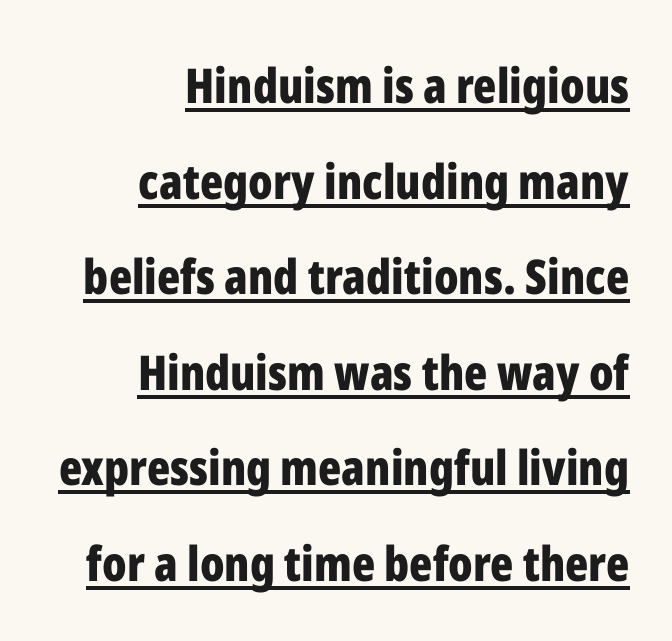
The image shows 48 px bold, condensed sans-serif type, upright; set right-aligned, loose line spacing (1.99x), normal letter spacing, underlined; low stroke contrast and a medium x-height.
